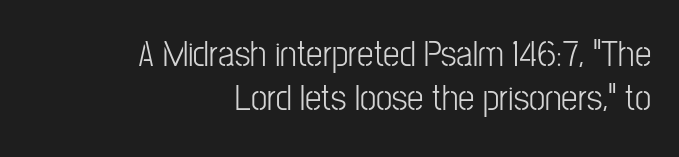
{"serif": "no", "italic": "no", "bold": "no", "weight": "light", "width": "condensed", "stroke_contrast": "low", "x_height": "medium", "monospaced": "no", "underline": "no", "align": "right", "line_spacing_ratio": 1.19, "letter_spacing": "normal", "letter_spacing_em": 0.0, "glyph_px": 37}
